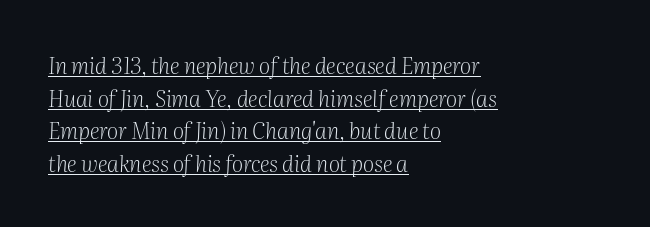
Q: Is the text bold? A: No.
Q: Is the text italic (slanted)? A: Yes, it leans right by about 2 degrees.
Q: Is the text underlined? A: Yes.
Q: How is the paragraph aligned? A: Left-aligned.
Q: Is the spacing between letters normal or unusually wide? A: Normal.
Q: Is the spacing between lines tight, normal or loose? A: Normal.
